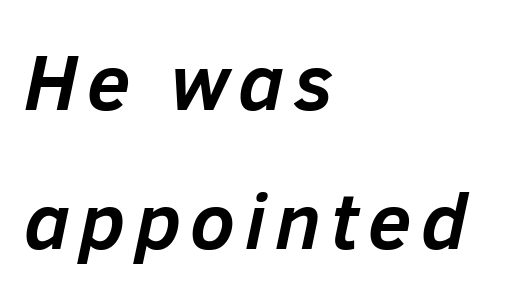
The image shows 79 px semibold type, italic (leaning right); set left-aligned, line spacing 1.76x, not underlined; low stroke contrast and a medium x-height.
